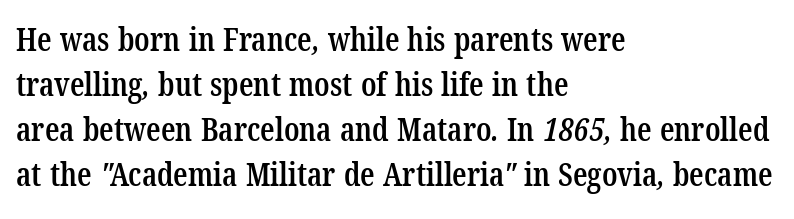
{"serif": "yes", "bold": "semi", "weight": "semibold", "width": "condensed", "stroke_contrast": "low", "x_height": "medium", "monospaced": "no", "underline": "no", "align": "left", "line_spacing": "normal", "line_spacing_ratio": 1.41, "letter_spacing": "normal", "letter_spacing_em": 0.0, "glyph_px": 32}
